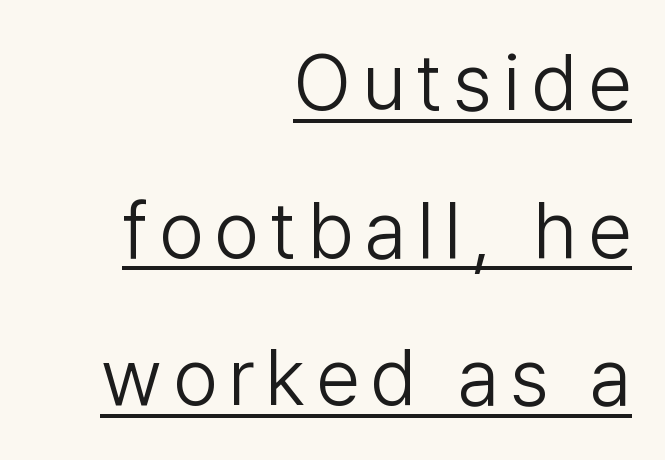
Q: Is the text bold? A: No.
Q: Is the text italic (slanted)? A: No, it is upright.
Q: Is the typeface a serif or a sans-serif typeface? A: Sans-serif.
Q: Is the text underlined? A: Yes.
Q: How is the paragraph aligned? A: Right-aligned.
Q: Width (condensed, normal, or wide)? A: Normal.
Q: Stroke contrast? A: Low.
Q: x-height? A: Medium.
Q: Monospaced? A: No.
